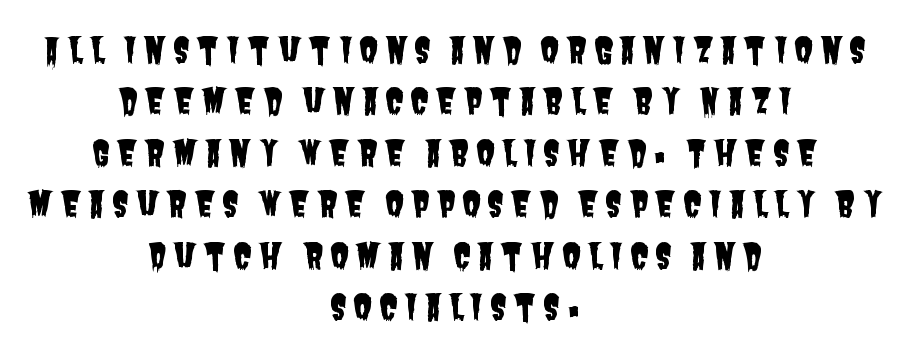
The passage shown is typed in a proportional face where columns would drift. The glyphs in this specimen are sans serif. The block of text has a typical density, with ordinary space between rows. Each row of text sits above clean, open space.
